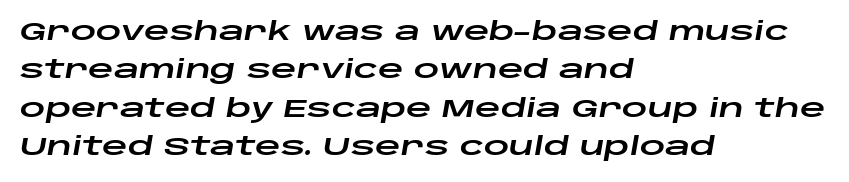
The image shows 25 px text type, italic (leaning right); set left-aligned, normal line spacing (1.54x), normal letter spacing, not underlined.
